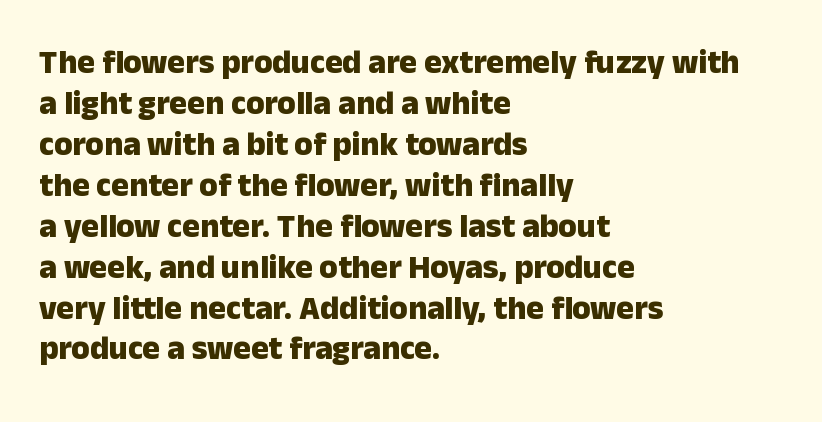
Q: Is the text bold? A: Yes.
Q: Is the text italic (slanted)? A: No, it is upright.
Q: Is the typeface a serif or a sans-serif typeface? A: Sans-serif.
Q: Is the text underlined? A: No.
Q: How is the paragraph aligned? A: Left-aligned.
Q: Is the spacing between letters normal or unusually wide? A: Normal.
Q: Width (condensed, normal, or wide)? A: Normal.
Q: Stroke contrast? A: Low.
Q: x-height? A: Medium.
Q: Monospaced? A: No.
